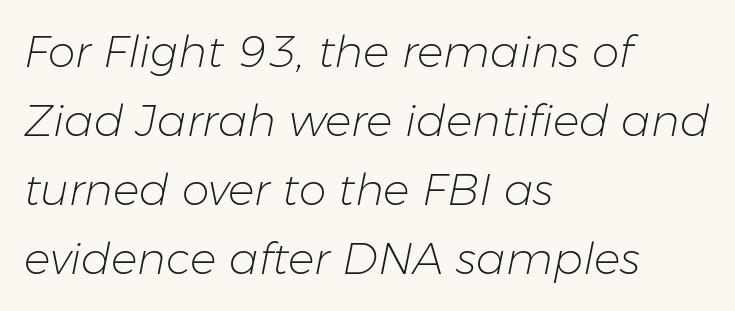
Think of a printed novel: that variable character pitch is what you see here. Looking at the ascenders, they clearly lean. All the whitespace from short lines collects on the right. The block of text has a typical density, with ordinary space between rows.
